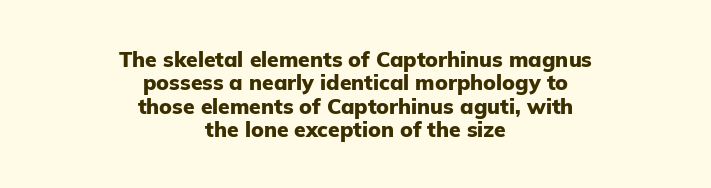
{"italic": "no", "bold": "yes", "underline": "no", "align": "center", "line_spacing": "tight", "line_spacing_ratio": 1.11, "letter_spacing": "normal", "letter_spacing_em": 0.0, "glyph_px": 21}
